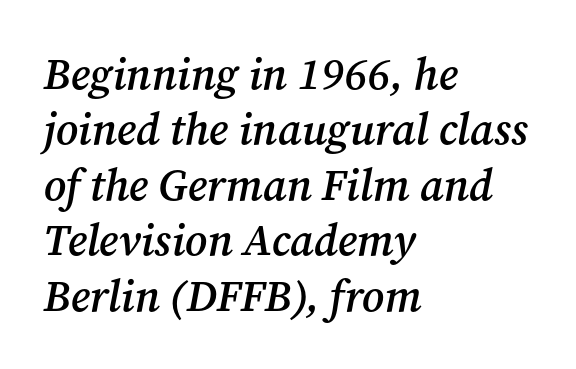
The image shows 44 px semibold serif type, italic (leaning right); set left-aligned, normal line spacing (1.26x), normal letter spacing, not underlined; medium stroke contrast and a medium x-height.
